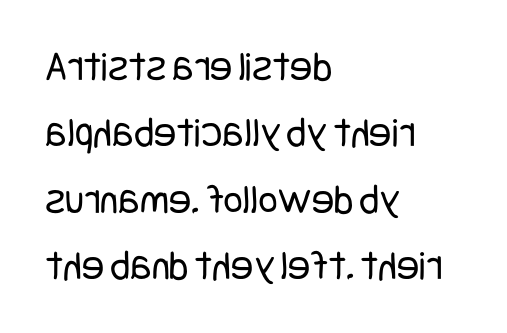
{"serif": "no", "italic": "no", "bold": "no", "weight": "regular", "width": "condensed", "stroke_contrast": "low", "x_height": "large", "underline": "no", "align": "left", "line_spacing": "normal", "line_spacing_ratio": 1.58, "letter_spacing": "normal", "letter_spacing_em": 0.0, "glyph_px": 42}
